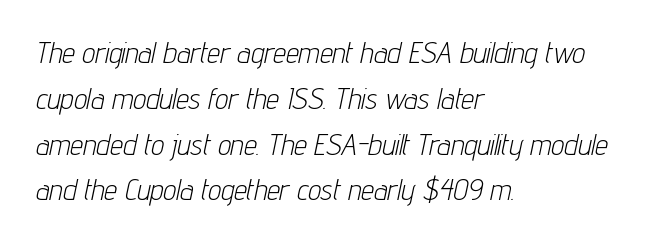
The image shows 29 px light, condensed type, italic (leaning right); set left-aligned, normal line spacing (1.58x), normal letter spacing, not underlined; low stroke contrast and a medium x-height.
